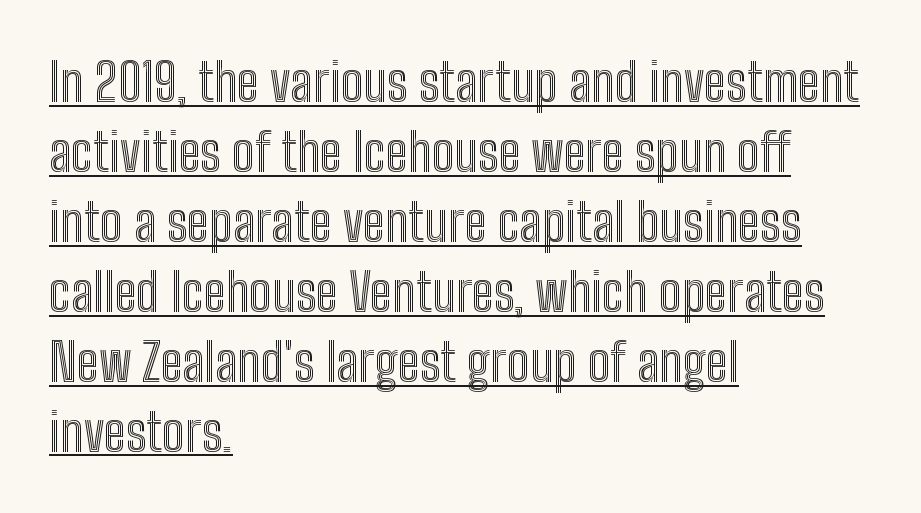
A continuous stroke trails under the words, as in a hyperlink. Nobody touched the tracking dial on this one. Teacher's note: observe the even left margin — that is flush-left alignment. Character widths vary here, with narrow letters taking less room than wide ones. A typesetter would call this leading conventional body-copy spacing.
